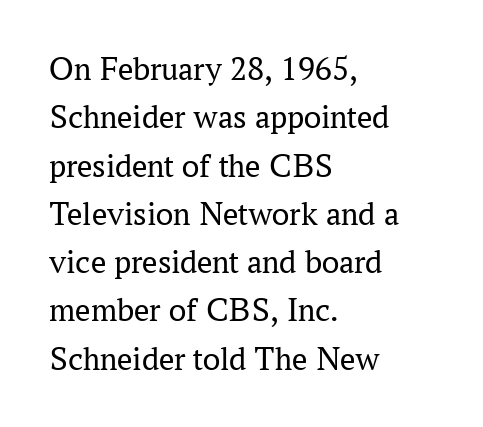
The image shows 34 px regular-weight serif type, upright; set left-aligned, normal line spacing (1.42x), normal letter spacing, not underlined; medium stroke contrast and a medium x-height.
